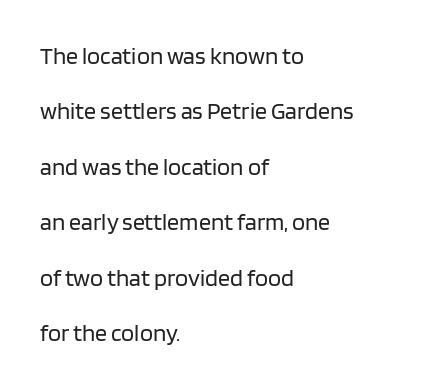
{"italic": "no", "bold": "no", "underline": "no", "align": "left", "line_spacing": "loose", "line_spacing_ratio": 2.31, "letter_spacing": "normal", "letter_spacing_em": 0.0, "glyph_px": 24}
